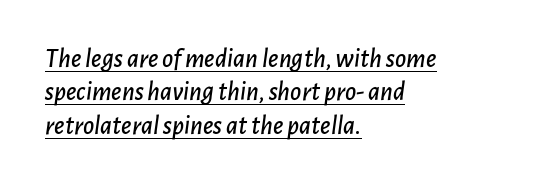
{"italic": "yes", "lean": "right", "slant_degrees": 7, "underline": "yes", "align": "left", "line_spacing_ratio": 1.24, "letter_spacing": "normal", "letter_spacing_em": 0.0, "glyph_px": 27}
